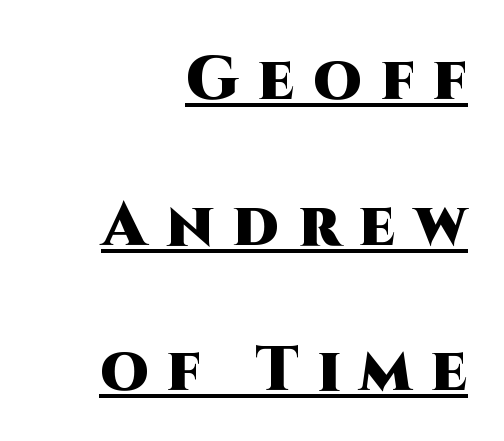
{"serif": "no", "italic": "no", "bold": "yes", "weight": "heavy", "width": "normal", "stroke_contrast": "high", "x_height": "large", "monospaced": "no", "underline": "yes", "align": "right", "line_spacing": "loose", "line_spacing_ratio": 2.35, "letter_spacing": "wide", "letter_spacing_em": 0.31, "glyph_px": 62}
